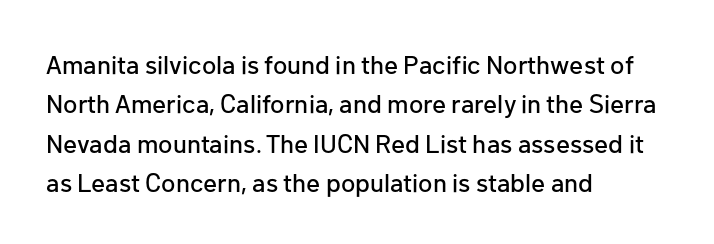
This rendering features lettering with no underline. Every row of glyphs begins at an identical x-position on the left. The leading is moderate, giving the passage an even texture. When letters stand straight like this, we call the style roman or upright.
